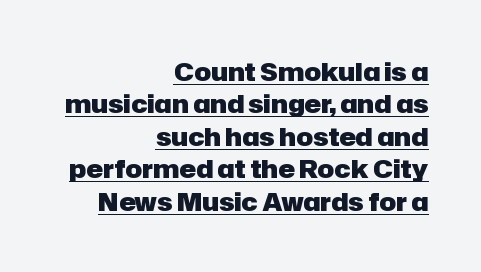
Decoration check: the copy is underlined. The block of text has a typical density, with ordinary space between rows. Horizontal alignment here is rightward, an uncommon choice for prose. You'd pick this weight for a headline — it's a proper bold. The gaps between neighbouring characters are ordinary and unremarkable.
